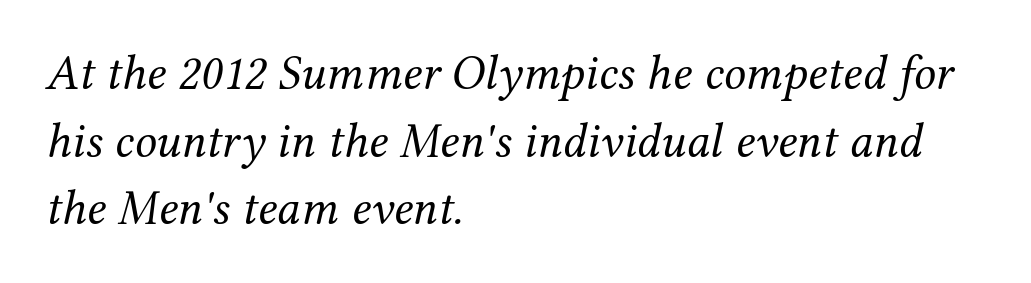
The image shows 49 px regular-weight serif type, italic (leaning right); set left-aligned, normal line spacing (1.38x), normal letter spacing, not underlined; medium stroke contrast and a medium x-height.
